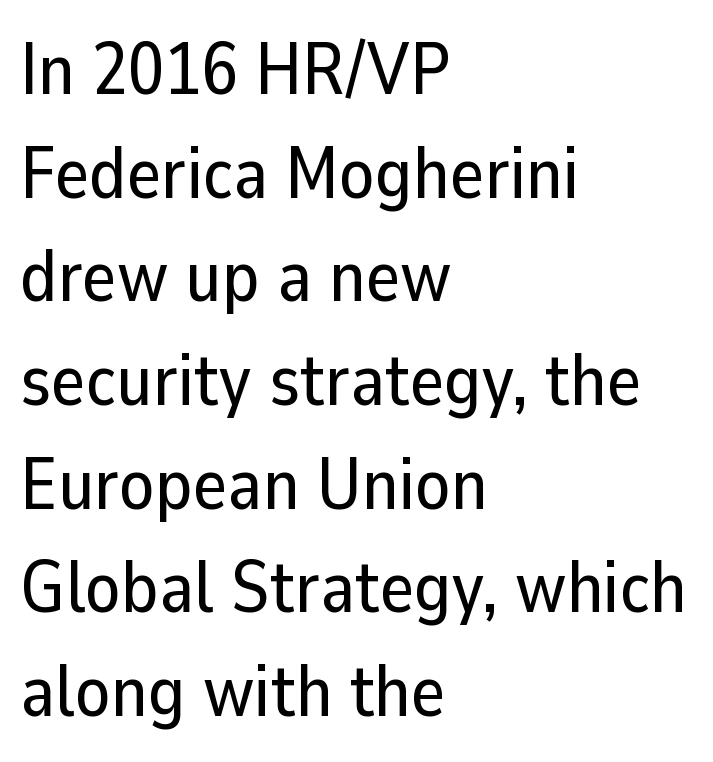
Every stem runs plumb, perpendicular to the baseline. Note the varied advance widths — an 'i' is clearly narrower than an 'm'. Regular leading. Anything drawn beneath the words? Only blank space. One-word summary of the alignment: left. Unlike a traditional serif, this face leaves its strokes unadorned.
